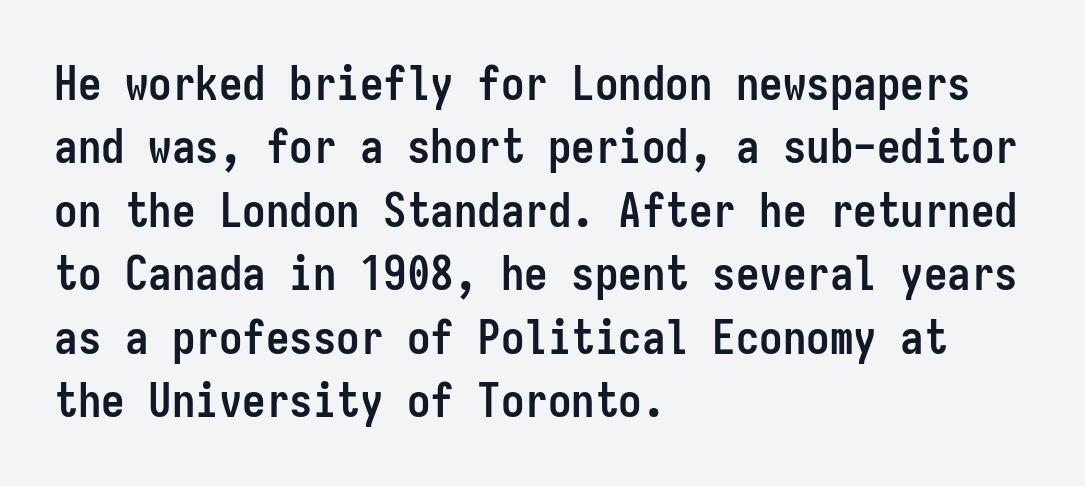
The space between consecutive lines is moderate. You could count columns in this text — the font is strictly monospaced. The gaps between neighbouring characters are ordinary and unremarkable. Visually the block forms a straight wall on the left and a jagged coastline on the right. Descenders are the only things crossing below the line.
